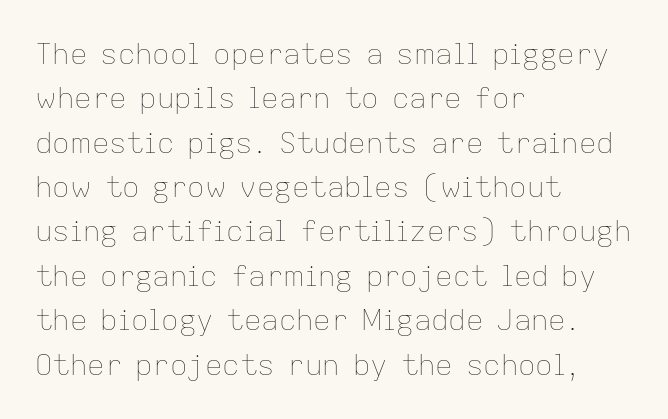
{"italic": "no", "bold": "no", "weight": "thin", "width": "normal", "stroke_contrast": "low", "x_height": "medium", "monospaced": "no", "underline": "no", "align": "left", "line_spacing": "normal", "line_spacing_ratio": 1.53, "letter_spacing": "normal", "letter_spacing_em": 0.0, "glyph_px": 29}
